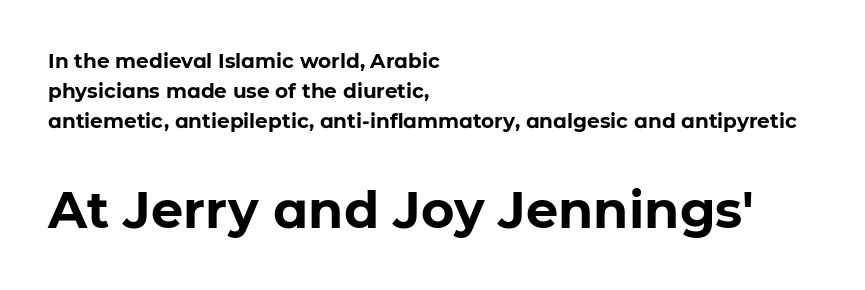
{"serif": "no", "italic": "no", "bold": "yes", "weight": "bold", "width": "normal", "stroke_contrast": "low", "x_height": "medium", "monospaced": "no", "underline": "no", "align": "left", "line_spacing": "normal", "line_spacing_ratio": 1.49, "letter_spacing": "normal", "letter_spacing_em": 0.0, "larger_block": "second", "size_ratio": 2.55, "glyph_px": 51}
